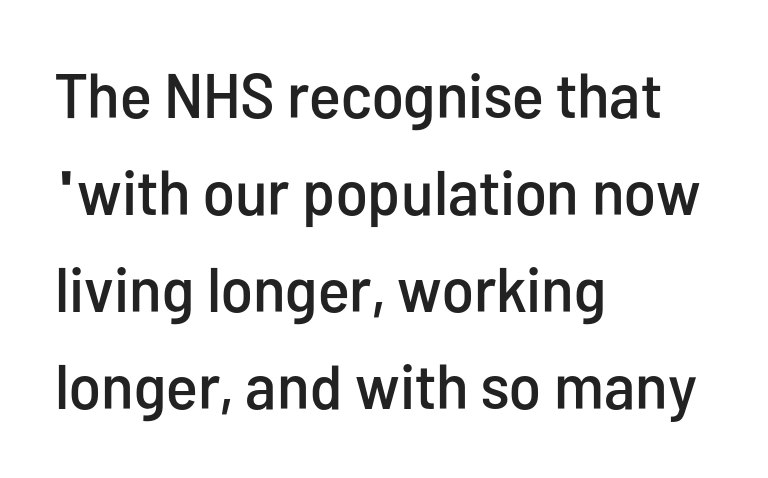
Students, observe: this is what conventionally led text looks like. The letters advance in unequal steps, a hallmark of proportional type. Check under the words: just untouched page. Words appear dense and cohesive because spacing is normal. The typesetter chose a ragged-right arrangement here. The passage shown is typeset with a sans-serif family.
